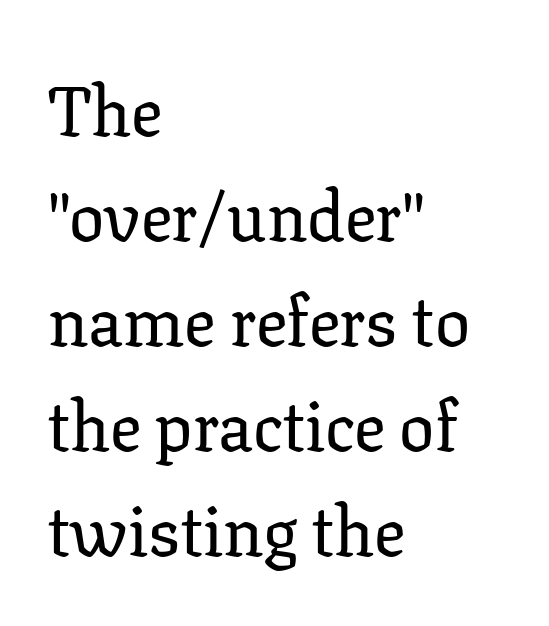
The image shows 70 px serif type, upright; set left-aligned, normal line spacing (1.5x), normal letter spacing, not underlined; low stroke contrast and a medium x-height.
